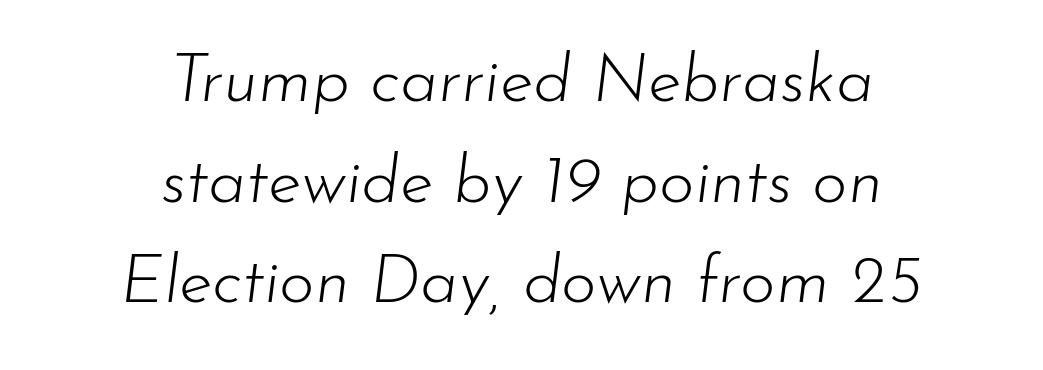
{"italic": "yes", "lean": "right", "slant_degrees": 7, "bold": "no", "weight": "light", "width": "normal", "stroke_contrast": "low", "x_height": "small", "monospaced": "no", "underline": "no", "align": "center", "line_spacing": "normal", "line_spacing_ratio": 1.48, "letter_spacing": "normal", "letter_spacing_em": 0.0, "glyph_px": 68}
